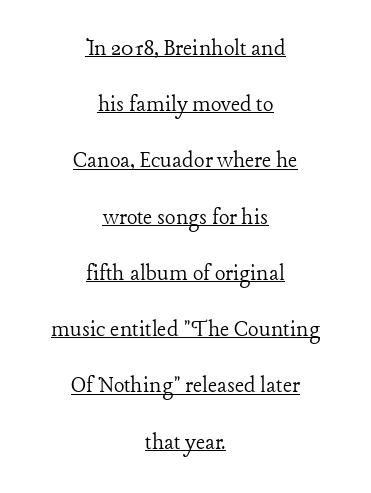
Weight: not bold — regular or lighter. Visually the block forms a symmetrical silhouette, jagged on both flanks. In terms of letterspacing, this is plain default setting. Style check: upright. In terms of leading, this rendering errs on the spacious side. The glyphs are accompanied by a horizontal stroke just below them.
